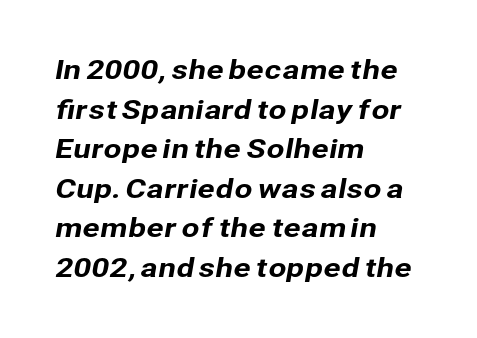
{"underline": "no", "align": "left", "line_spacing": "normal", "line_spacing_ratio": 1.52, "letter_spacing": "normal", "letter_spacing_em": 0.0, "glyph_px": 26}
